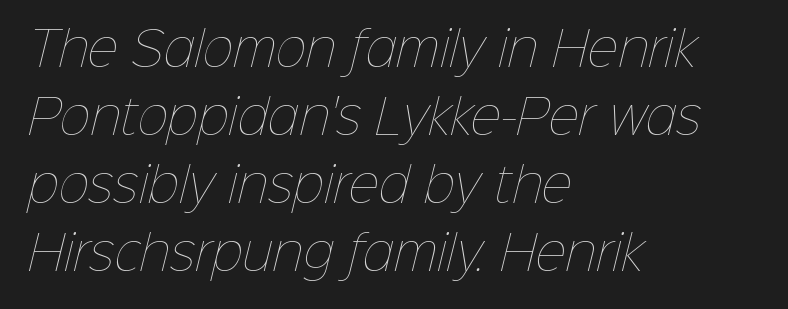
The block of text has a typical density, with ordinary space between rows. Teacher's note: observe the even left margin — that is flush-left alignment. The passage shown is typed in a proportional face where columns would drift. Has an underline been added? It has not. This is not heavy type; no bold has been used.
